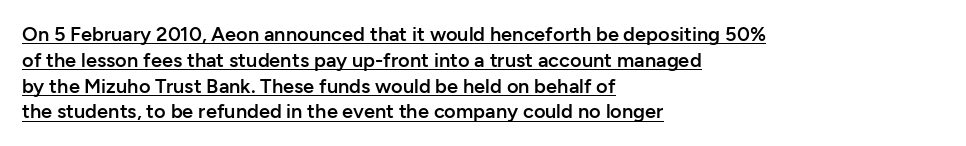
{"italic": "no", "bold": "semi", "underline": "yes", "align": "left", "line_spacing": "normal", "line_spacing_ratio": 1.29, "letter_spacing": "normal", "letter_spacing_em": 0.0, "glyph_px": 20}
